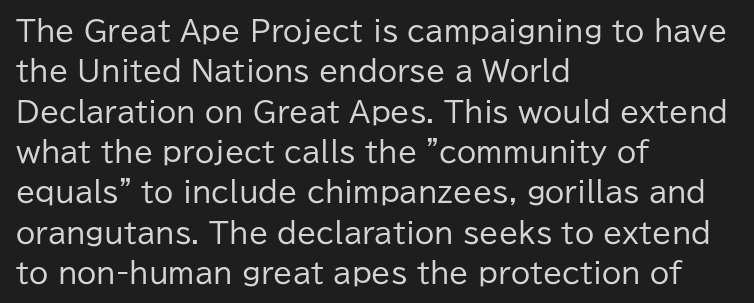
Q: Is the text bold? A: No.
Q: Is the text italic (slanted)? A: No, it is upright.
Q: Is the typeface a serif or a sans-serif typeface? A: Sans-serif.
Q: Is the text underlined? A: No.
Q: How is the paragraph aligned? A: Left-aligned.
Q: Is the spacing between letters normal or unusually wide? A: Normal.
Q: Is the spacing between lines tight, normal or loose? A: Normal.
Q: Width (condensed, normal, or wide)? A: Normal.
Q: Stroke contrast? A: Low.
Q: x-height? A: Medium.
Q: Monospaced? A: No.
